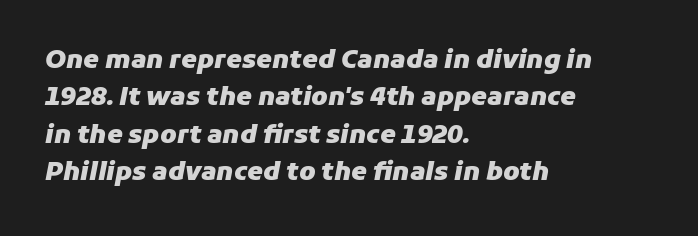
The image shows 25 px bold type, italic (leaning right); set left-aligned, normal line spacing (1.5x), normal letter spacing, not underlined.
